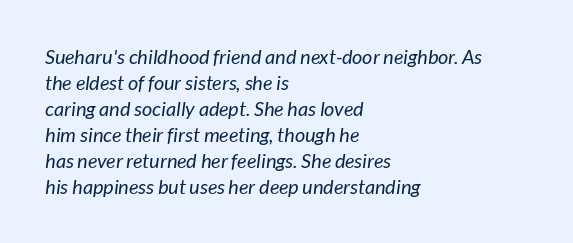
Honestly, there is no underline to notice here at all. Every row of glyphs begins at an identical x-position on the left. Inter-character spacing is left at the font's built-in metrics. No heavy texture on the line: the type isn't bold. Normally led — the rows are evenly, conventionally spaced.
